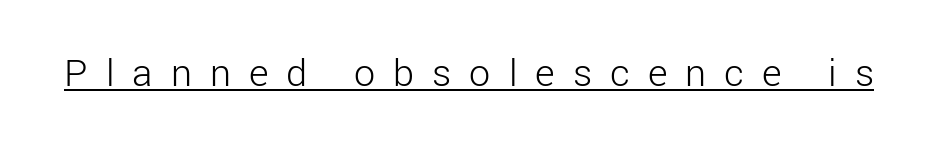
A rule runs beneath these lines of type. Weight: in the light-to-regular range. Is this a fixed-width face? No — the glyphs have proportional, varying widths. Typographically, this falls in the sans-serif category.
